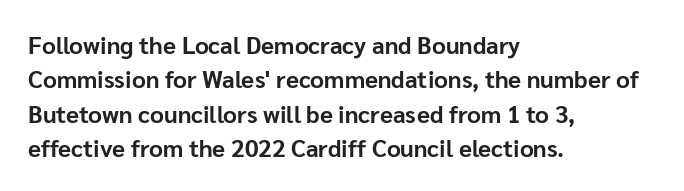
Q: Is the text bold? A: Yes.
Q: Is the text italic (slanted)? A: No, it is upright.
Q: Is the text underlined? A: No.
Q: How is the paragraph aligned? A: Left-aligned.
Q: Is the spacing between letters normal or unusually wide? A: Normal.
Q: Is the spacing between lines tight, normal or loose? A: Normal.
